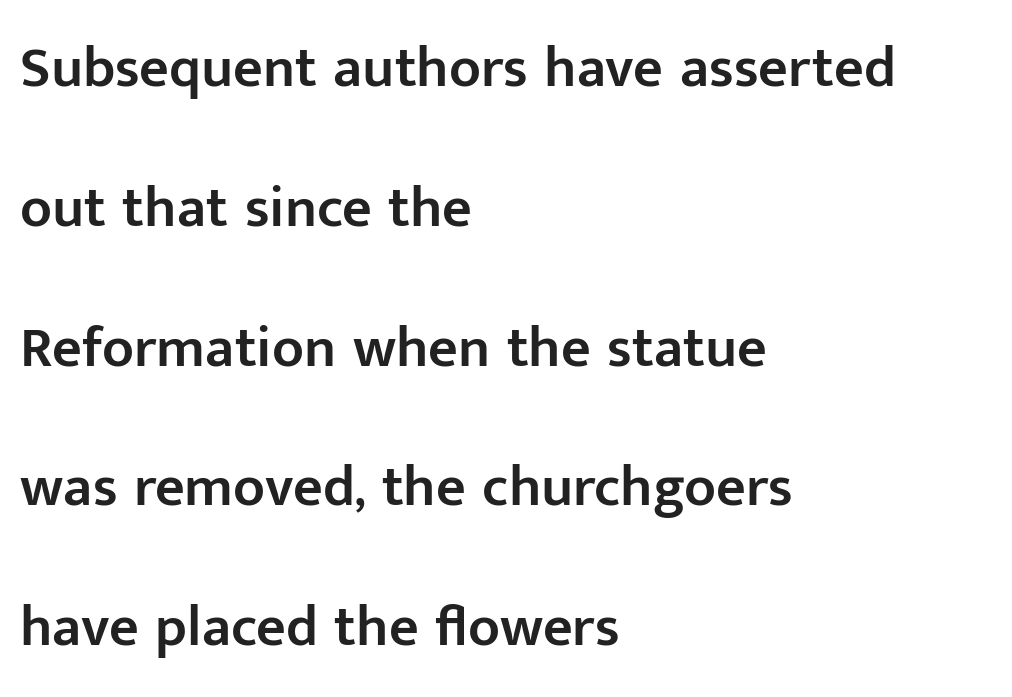
{"serif": "no", "italic": "no", "bold": "semi", "weight": "semibold", "width": "normal", "stroke_contrast": "low", "x_height": "medium", "monospaced": "no", "underline": "no", "align": "left", "line_spacing": "loose", "line_spacing_ratio": 2.41, "letter_spacing": "normal", "letter_spacing_em": 0.0, "glyph_px": 58}
